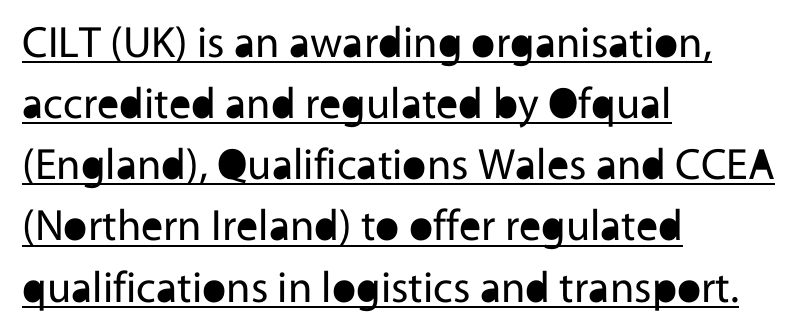
A student would call this left alignment; a typographer would say flush left, rag right. Posture: vertical. Typographically, this falls in the sans-serif category. The passage shown has conventional tracking throughout. This sample has the flowing, uneven cadence of proportional lettering.
